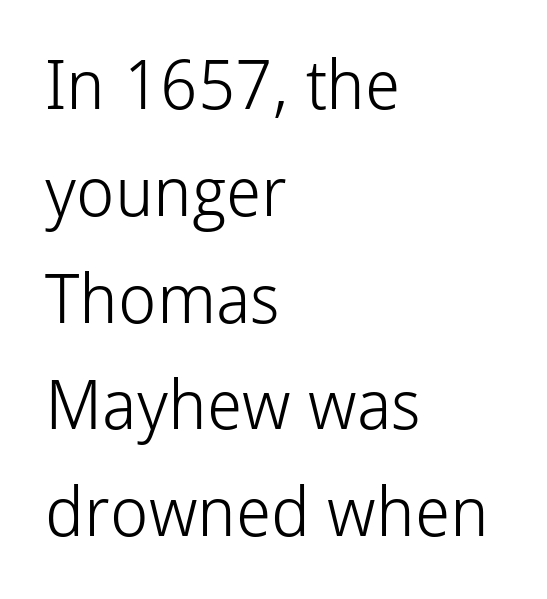
{"serif": "no", "italic": "no", "bold": "no", "weight": "light", "width": "normal", "stroke_contrast": "low", "x_height": "medium", "monospaced": "no", "underline": "no", "align": "left", "line_spacing": "normal", "line_spacing_ratio": 1.57, "letter_spacing": "normal", "letter_spacing_em": 0.0, "glyph_px": 68}
